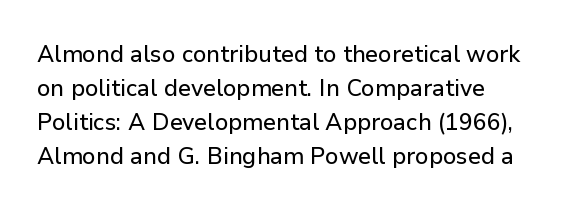
Here the glyphs are tracked normally, forming tight word shapes. A typesetter would call this leading conventional body-copy spacing. Descenders hang freely into open space. Typeset ragged right — the left edge is the straight one. Posture: upright roman.
